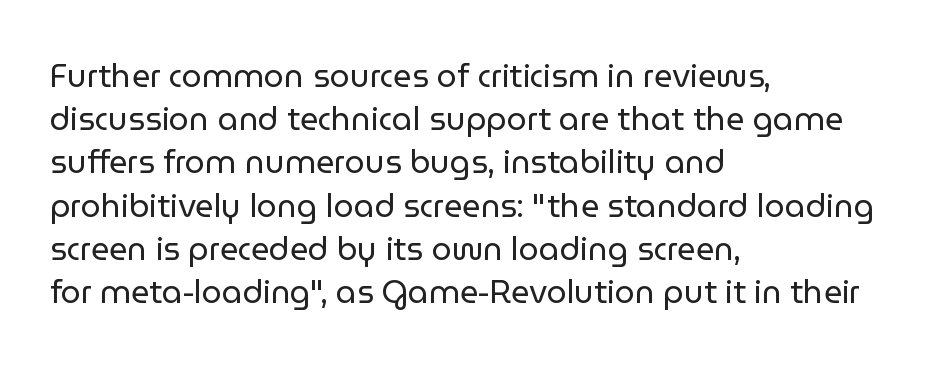
{"serif": "no", "italic": "no", "bold": "no", "weight": "regular", "width": "normal", "stroke_contrast": "low", "x_height": "medium", "monospaced": "no", "underline": "no", "align": "left", "line_spacing": "normal", "line_spacing_ratio": 1.35, "letter_spacing": "normal", "letter_spacing_em": 0.0, "glyph_px": 32}
